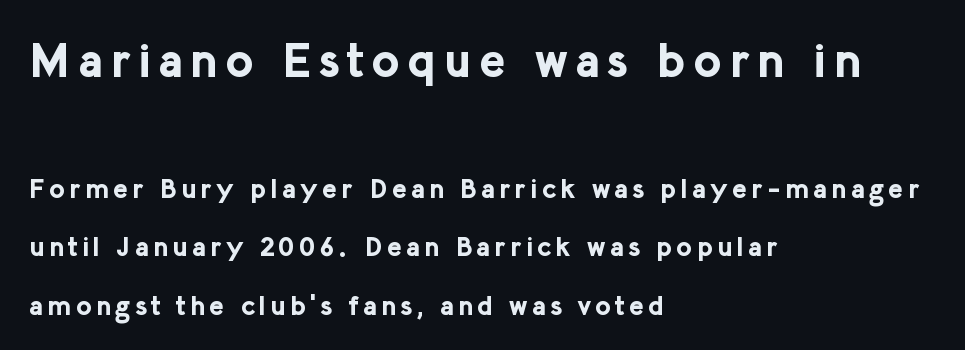
The image shows 48 px bold sans-serif type, upright; set left-aligned, loose line spacing (2.16x), not underlined; the first (top) block is 1.78x larger; low stroke contrast and a medium x-height.
